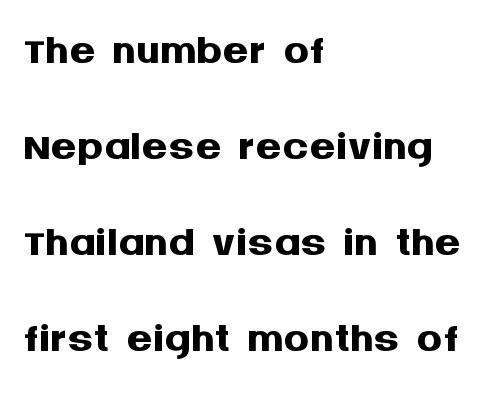
What weight is shown? A full bold with thick strokes. Default kerning and tracking; the words read as compact shapes. Looks like regular typesetting: each glyph gets only the width it needs. Rows of type keep a routine distance in the vertical direction. The words here are not underlined.
